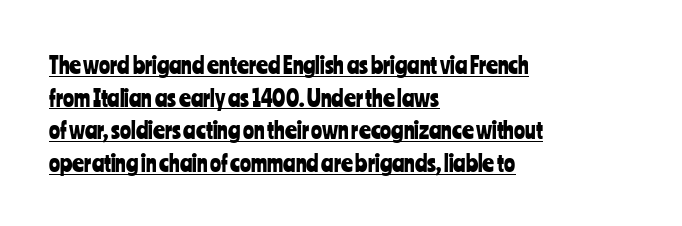
Q: Is the text italic (slanted)? A: No, it is upright.
Q: Is the text underlined? A: Yes.
Q: How is the paragraph aligned? A: Left-aligned.
Q: Is the spacing between letters normal or unusually wide? A: Normal.
Q: Is the spacing between lines tight, normal or loose? A: Normal.
